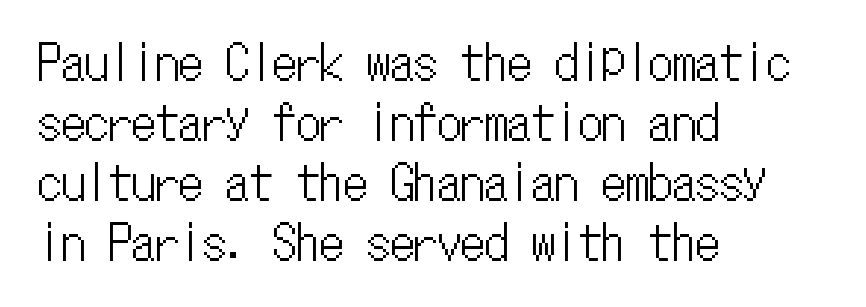
Leading: standard. Spacing between characters is what you'd get straight out of the box. Notice how the passage keeps a crisp vertical edge on the left only. Underline: absent. You can tell it's not italic because the verticals are truly vertical.
